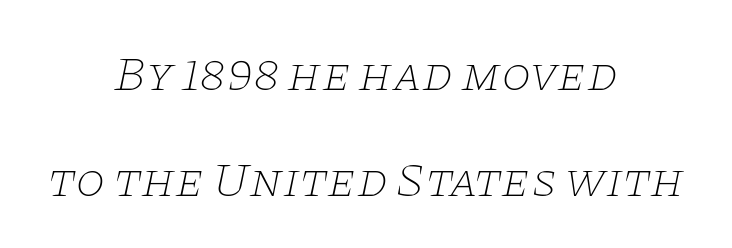
The image shows 48 px thin, wide serif type, italic (leaning right); set centered, loose line spacing (2.21x), normal letter spacing, not underlined; low stroke contrast and a large x-height.
